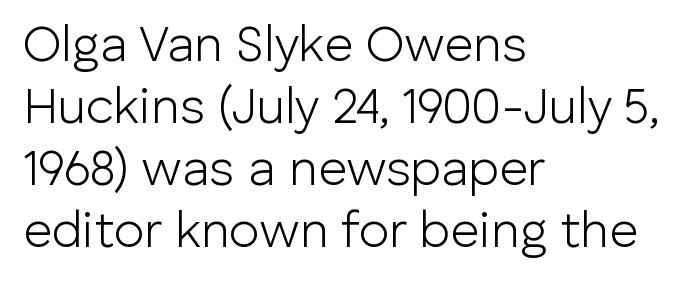
The image shows 50 px light sans-serif type, upright; set left-aligned, line spacing 1.24x, normal letter spacing, not underlined; low stroke contrast and a medium x-height.
